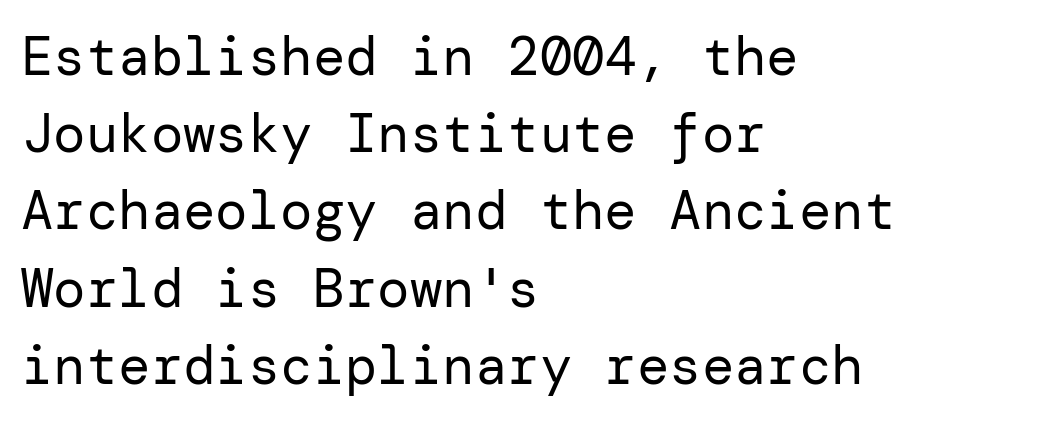
Leftover space on each line is placed entirely after the last word. Regular leading. There is no visible air inserted between adjacent glyphs. These lines were composed using upright roman letters. The space directly below the letters is spotless.
